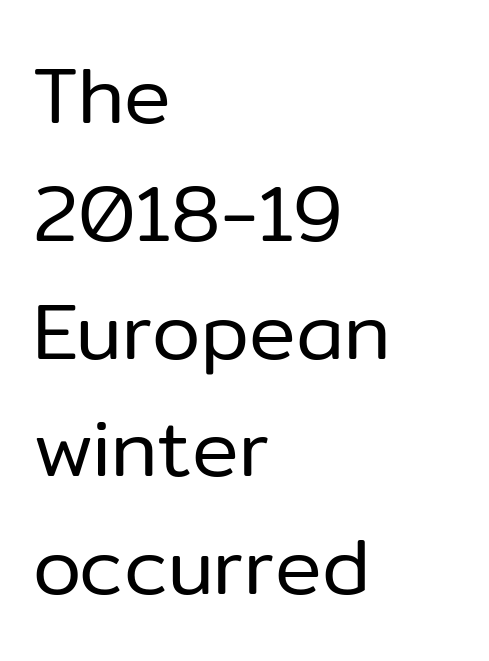
Q: Is the text bold? A: No.
Q: Is the text italic (slanted)? A: No, it is upright.
Q: Is the typeface a serif or a sans-serif typeface? A: Sans-serif.
Q: Is the text underlined? A: No.
Q: How is the paragraph aligned? A: Left-aligned.
Q: Is the spacing between letters normal or unusually wide? A: Normal.
Q: Is the spacing between lines tight, normal or loose? A: Normal.
Q: Width (condensed, normal, or wide)? A: Normal.
Q: Stroke contrast? A: Low.
Q: x-height? A: Medium.
Q: Monospaced? A: No.
